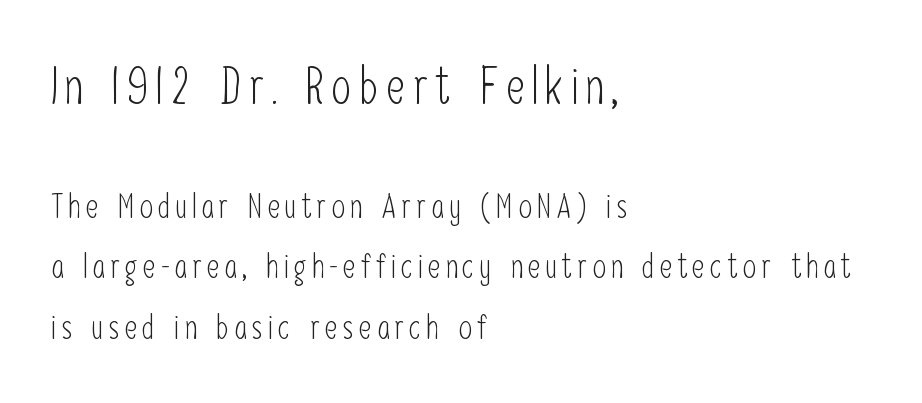
Q: Is the text bold? A: No.
Q: Is the text italic (slanted)? A: No, it is upright.
Q: Is the typeface a serif or a sans-serif typeface? A: Sans-serif.
Q: Is the text underlined? A: No.
Q: How is the paragraph aligned? A: Left-aligned.
Q: Which block of text is set in a larger size, the first (top) or the second (bottom)? A: The first (top) one.
Q: Width (condensed, normal, or wide)? A: Condensed.
Q: Stroke contrast? A: Low.
Q: x-height? A: Medium.
Q: Monospaced? A: No.
